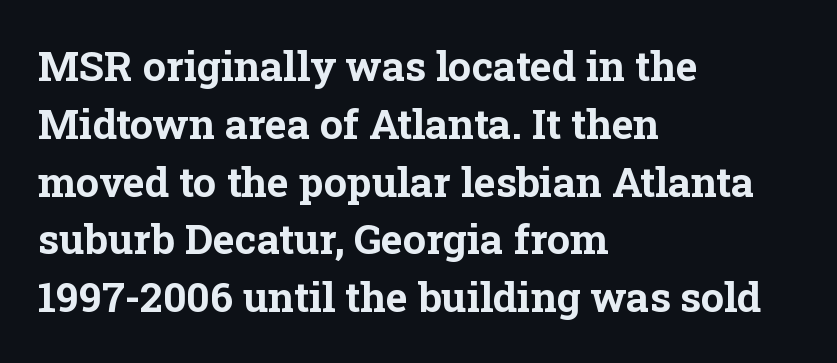
The image shows 41 px bold serif type, upright; set left-aligned, normal line spacing (1.41x), normal letter spacing, not underlined; low stroke contrast and a medium x-height.
